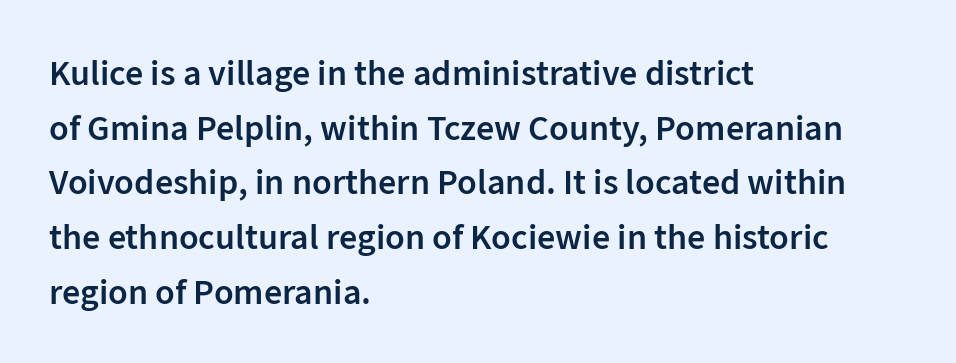
Anything drawn beneath the words? Only blank space. The face used here is proportionally spaced, like ordinary book or web type. On the weight axis this lands at semibold, roughly 600. The lettering stays uniformly vertical, giving the passage a roman look. This sample is left-justified, so line endings fall wherever the words run out.
